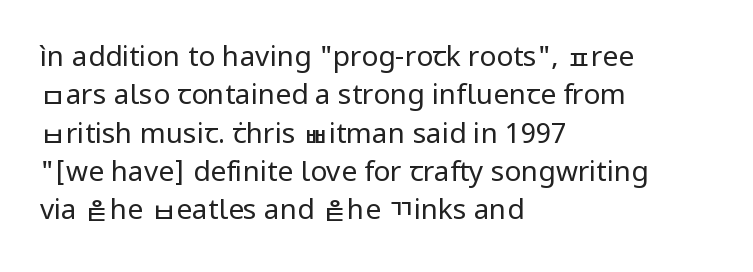
The image shows 28 px regular-weight sans-serif type, upright; set left-aligned, normal line spacing (1.37x), normal letter spacing, not underlined; low stroke contrast and a medium x-height.
